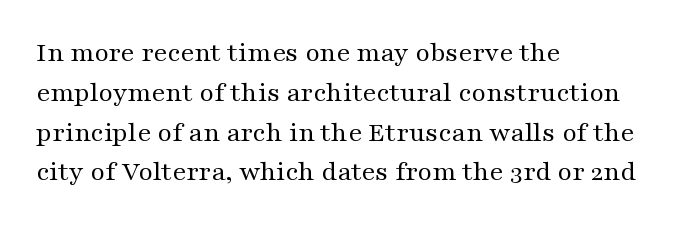
{"serif": "yes", "italic": "no", "bold": "no", "weight": "regular", "width": "wide", "stroke_contrast": "medium", "x_height": "medium", "monospaced": "no", "underline": "no", "align": "left", "line_spacing": "normal", "line_spacing_ratio": 1.42, "letter_spacing": "normal", "letter_spacing_em": 0.0, "glyph_px": 28}
